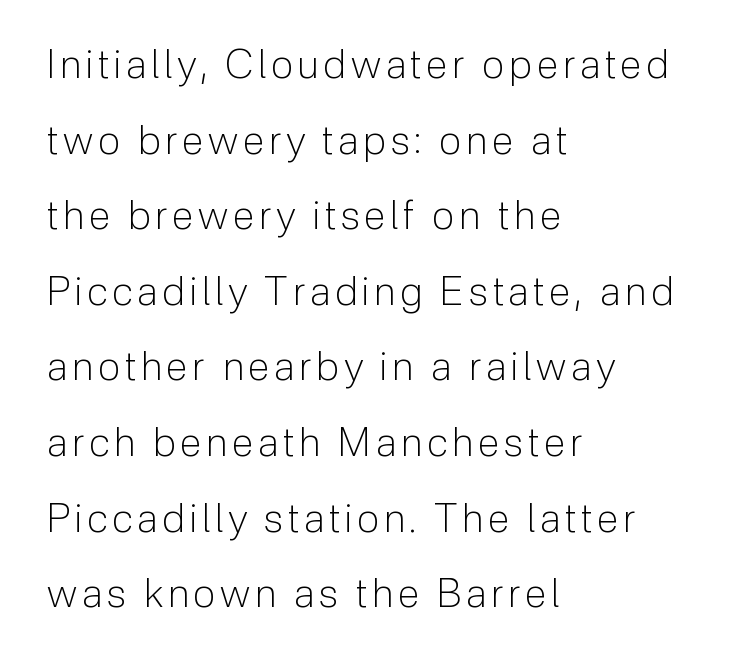
The image shows 40 px light sans-serif type, upright; set left-aligned, line spacing 1.89x, not underlined; low stroke contrast and a medium x-height.
